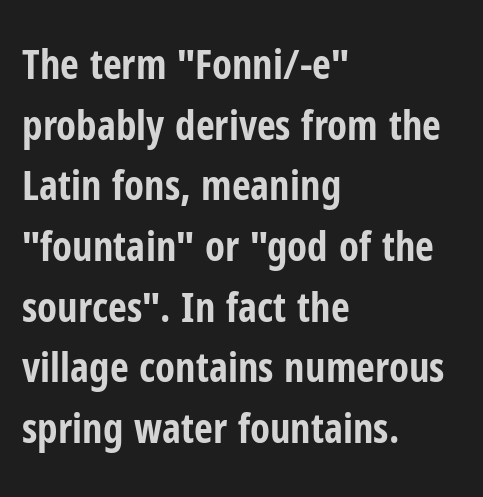
{"serif": "no", "italic": "no", "bold": "yes", "weight": "bold", "width": "condensed", "stroke_contrast": "low", "x_height": "medium", "monospaced": "no", "underline": "no", "align": "left", "line_spacing": "normal", "line_spacing_ratio": 1.48, "letter_spacing": "normal", "letter_spacing_em": 0.0, "glyph_px": 41}
